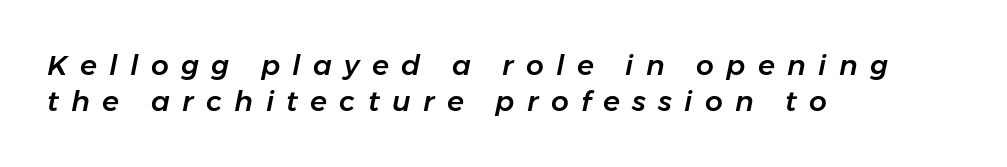
Q: Is the text italic (slanted)? A: Yes, it leans right by about 11 degrees.
Q: Is the text underlined? A: No.
Q: How is the paragraph aligned? A: Left-aligned.
Q: Is the spacing between letters normal or unusually wide? A: Unusually wide.
Q: Is the spacing between lines tight, normal or loose? A: Normal.
Q: Width (condensed, normal, or wide)? A: Normal.
Q: Stroke contrast? A: Low.
Q: x-height? A: Medium.
Q: Monospaced? A: No.
